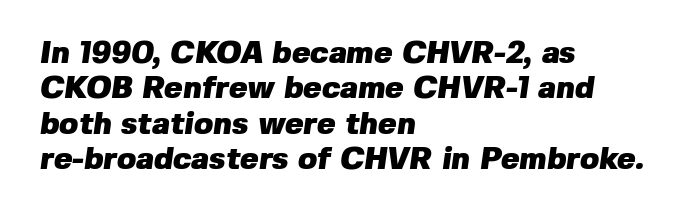
{"serif": "no", "bold": "yes", "weight": "heavy", "width": "normal", "stroke_contrast": "low", "x_height": "medium", "monospaced": "no", "underline": "no", "align": "left", "line_spacing": "tight", "line_spacing_ratio": 1.14, "letter_spacing": "normal", "letter_spacing_em": 0.0, "glyph_px": 31}
